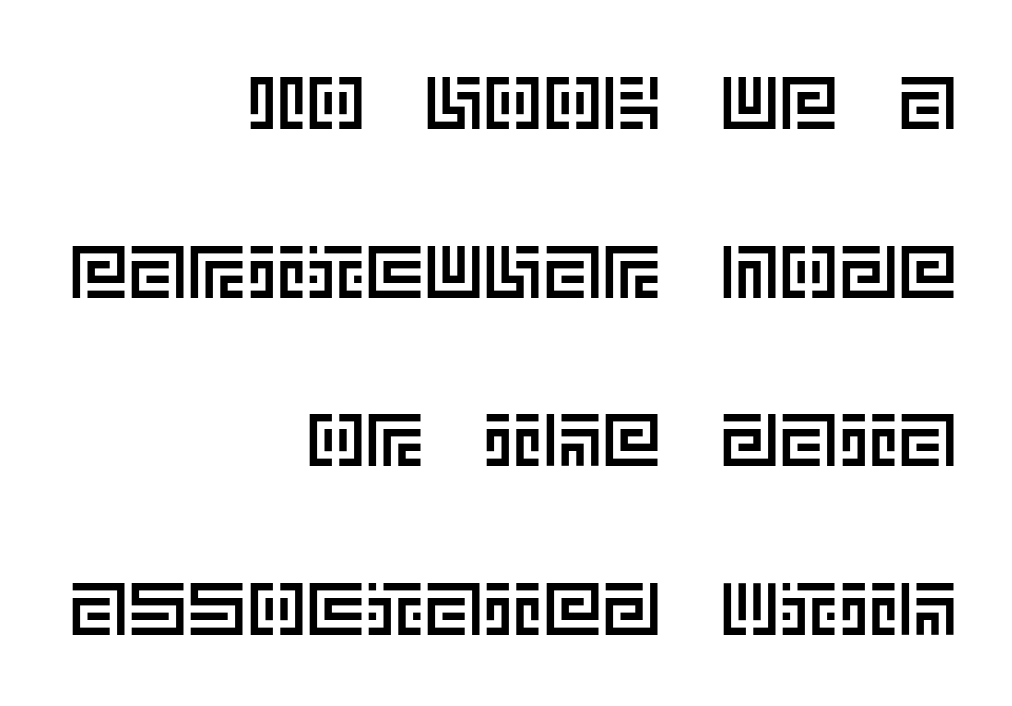
Q: Is the text italic (slanted)? A: No, it is upright.
Q: Is the text underlined? A: No.
Q: How is the paragraph aligned? A: Right-aligned.
Q: Is the spacing between letters normal or unusually wide? A: Normal.
Q: Is the spacing between lines tight, normal or loose? A: Loose.
Q: Width (condensed, normal, or wide)? A: Normal.
Q: x-height? A: Large.
